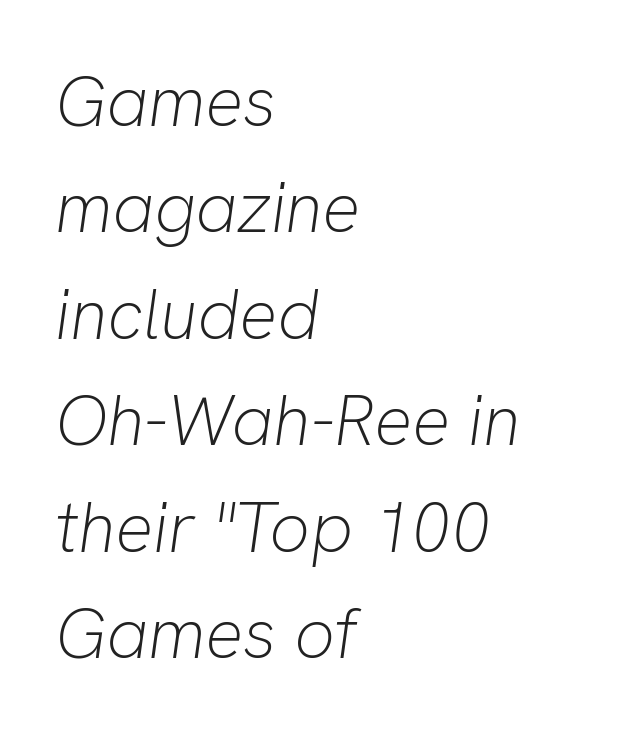
The image shows 71 px light type, italic (leaning right); set left-aligned, normal line spacing (1.5x), normal letter spacing, not underlined; low stroke contrast and a medium x-height.
